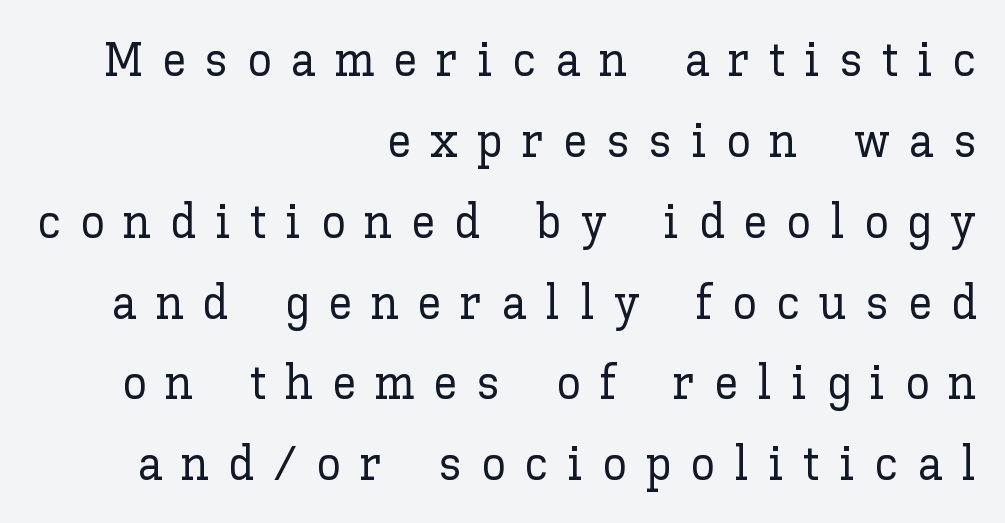
Q: Is the text italic (slanted)? A: No, it is upright.
Q: Is the text underlined? A: No.
Q: How is the paragraph aligned? A: Right-aligned.
Q: Is the spacing between letters normal or unusually wide? A: Unusually wide.
Q: Is the spacing between lines tight, normal or loose? A: Normal.
Q: Width (condensed, normal, or wide)? A: Normal.
Q: Stroke contrast? A: Low.
Q: x-height? A: Medium.
Q: Monospaced? A: No.
